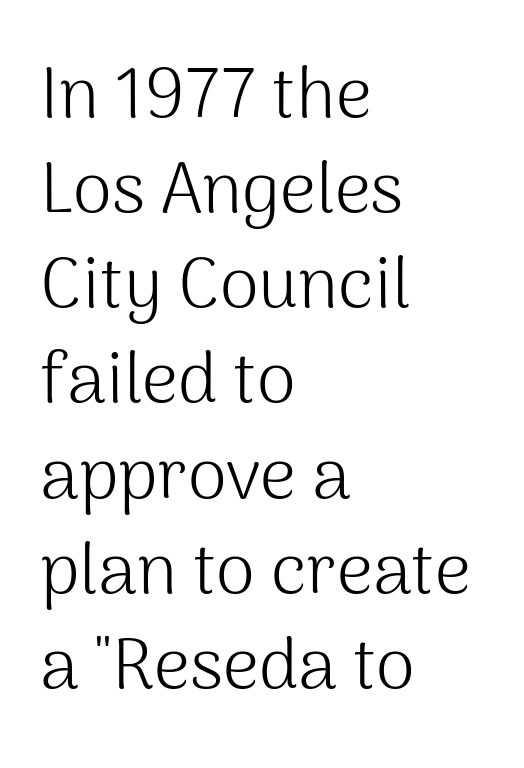
Q: Is the text bold? A: No.
Q: Is the text italic (slanted)? A: No, it is upright.
Q: Is the typeface a serif or a sans-serif typeface? A: Sans-serif.
Q: Is the text underlined? A: No.
Q: How is the paragraph aligned? A: Left-aligned.
Q: Is the spacing between letters normal or unusually wide? A: Normal.
Q: Is the spacing between lines tight, normal or loose? A: Normal.
Q: Width (condensed, normal, or wide)? A: Normal.
Q: Stroke contrast? A: Medium.
Q: x-height? A: Medium.
Q: Monospaced? A: No.
